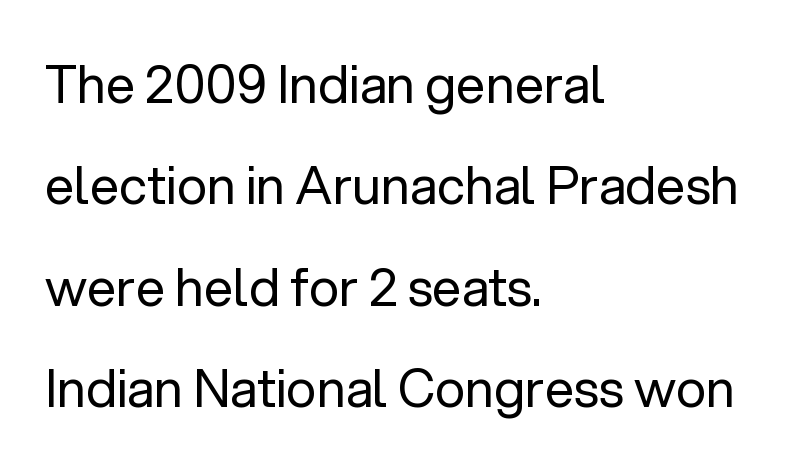
The image shows 52 px regular-weight sans-serif type, upright; set left-aligned, loose line spacing (1.95x), normal letter spacing, not underlined; low stroke contrast and a medium x-height.
